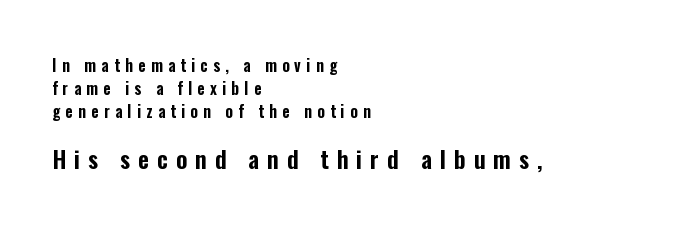
Q: Is the text italic (slanted)? A: No, it is upright.
Q: Is the text underlined? A: No.
Q: How is the paragraph aligned? A: Left-aligned.
Q: Is the spacing between letters normal or unusually wide? A: Unusually wide.
Q: Is the spacing between lines tight, normal or loose? A: Normal.
Q: Which block of text is set in a larger size, the first (top) or the second (bottom)? A: The second (bottom) one.
